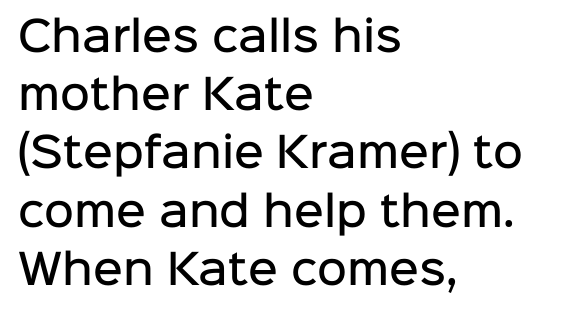
Serifs: no, the terminals of the letterforms are clean. Do the characters align in a grid? No, the font is proportional. The sample has been set in demibold, a notch under bold. The gaps between neighbouring characters are ordinary and unremarkable. Each row of text sits above clean, open space. Notice how the stems are strictly vertical — no italics here.
